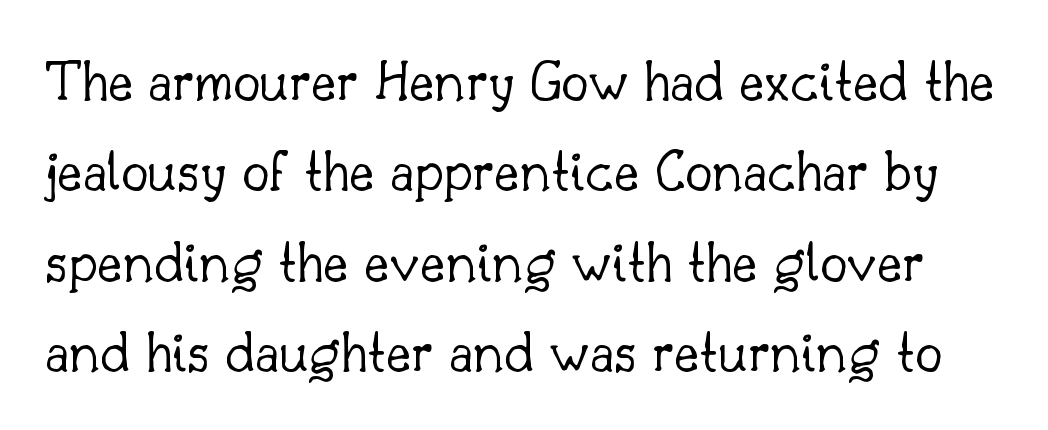
The image shows 61 px light type, upright; set normal line spacing (1.48x), normal letter spacing, not underlined; low stroke contrast and a small x-height.
